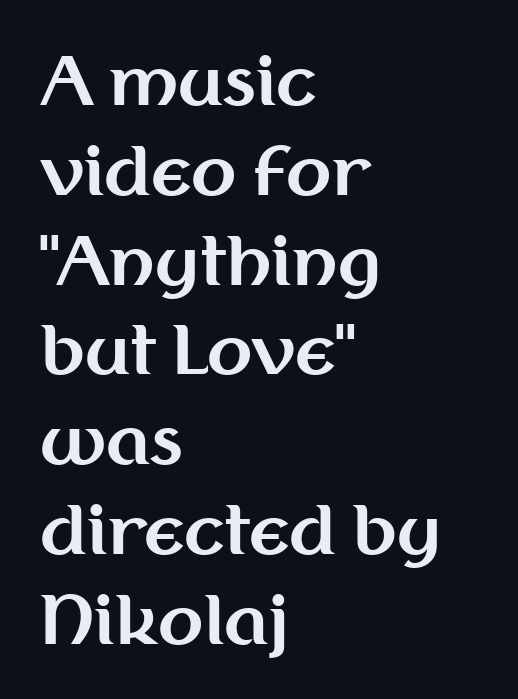
{"serif": "no", "italic": "no", "bold": "yes", "weight": "bold", "width": "normal", "stroke_contrast": "medium", "x_height": "medium", "monospaced": "no", "underline": "no", "align": "left", "line_spacing": "normal", "line_spacing_ratio": 1.36, "letter_spacing": "normal", "letter_spacing_em": 0.0, "glyph_px": 66}
